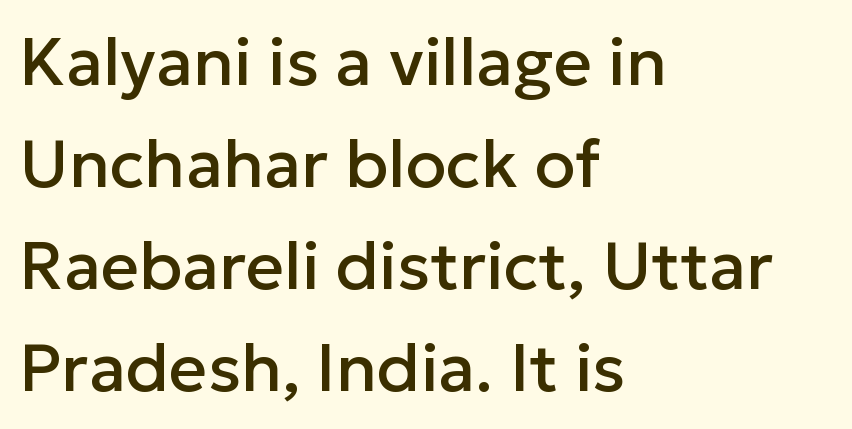
{"serif": "no", "italic": "no", "width": "normal", "stroke_contrast": "low", "x_height": "medium", "monospaced": "no", "underline": "no", "align": "left", "line_spacing": "normal", "line_spacing_ratio": 1.52, "letter_spacing": "normal", "letter_spacing_em": 0.0, "glyph_px": 67}
